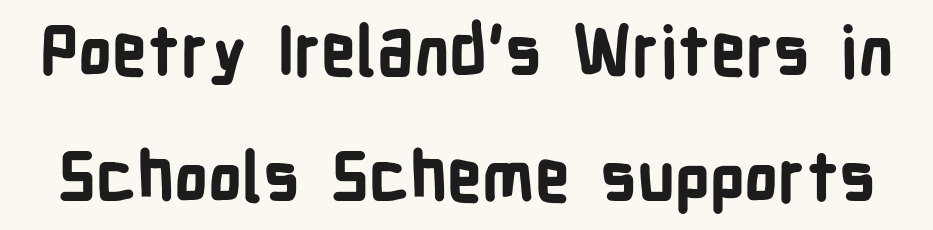
The passage shown is typed in a proportional face where columns would drift. Inter-character spacing is left at the font's built-in metrics. Ascenders rise straight up at ninety degrees. Only glyphs here, with clear space below each row. A dark, heavy texture on the line: the type is bold.
